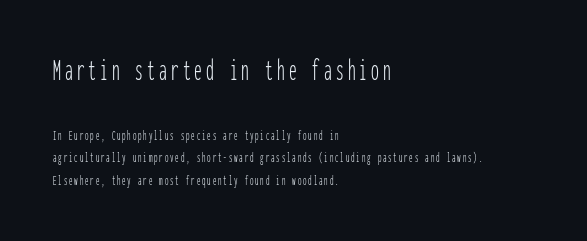
{"serif": "no", "italic": "no", "bold": "no", "weight": "thin", "width": "condensed", "stroke_contrast": "low", "x_height": "medium", "monospaced": "yes", "underline": "no", "align": "left", "line_spacing": "normal", "line_spacing_ratio": 1.59, "larger_block": "first", "size_ratio": 2.21, "glyph_px": 31}
